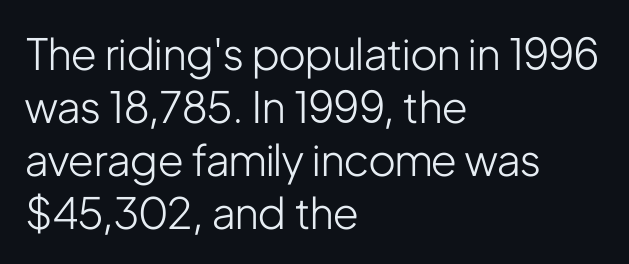
The image shows 43 px light, condensed sans-serif type, upright; set left-aligned, line spacing 1.23x, normal letter spacing, not underlined; low stroke contrast and a medium x-height.
